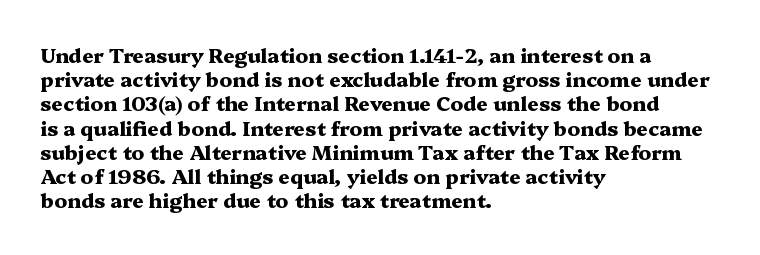
Q: Is the text bold? A: Yes.
Q: Is the text italic (slanted)? A: No, it is upright.
Q: Is the text underlined? A: No.
Q: How is the paragraph aligned? A: Left-aligned.
Q: Is the spacing between letters normal or unusually wide? A: Normal.
